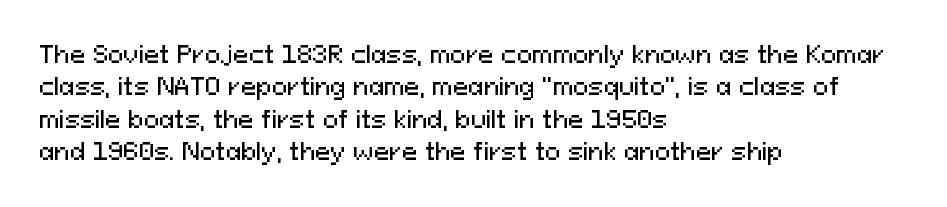
The image shows 23 px text type, upright; set left-aligned, normal line spacing (1.41x), normal letter spacing, not underlined.
